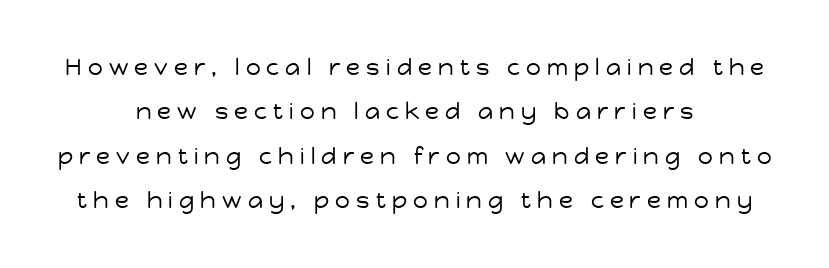
The image shows 23 px text type, upright; set centered, loose line spacing (1.93x), unusually wide letter spacing (+0.27 em), not underlined.
